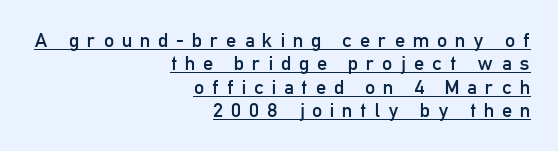
Q: Is the text bold? A: No.
Q: Is the text italic (slanted)? A: No, it is upright.
Q: Is the text underlined? A: Yes.
Q: How is the paragraph aligned? A: Right-aligned.
Q: Is the spacing between letters normal or unusually wide? A: Unusually wide.
